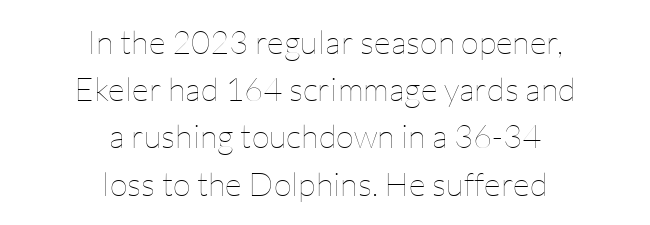
The image shows 33 px thin type, upright; set centered, normal line spacing (1.43x), normal letter spacing, not underlined; low stroke contrast and a medium x-height.
